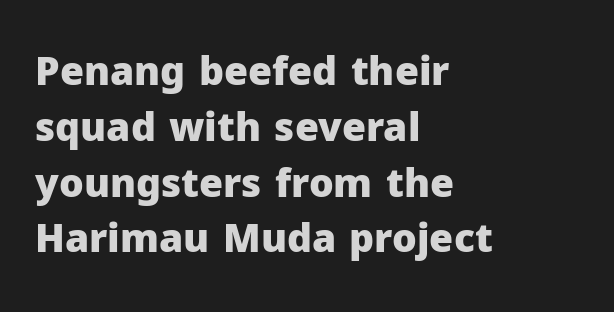
{"serif": "no", "italic": "no", "bold": "yes", "weight": "heavy", "width": "normal", "stroke_contrast": "low", "x_height": "medium", "monospaced": "no", "underline": "no", "align": "left", "line_spacing": "normal", "line_spacing_ratio": 1.43, "letter_spacing": "normal", "letter_spacing_em": 0.0, "glyph_px": 39}
